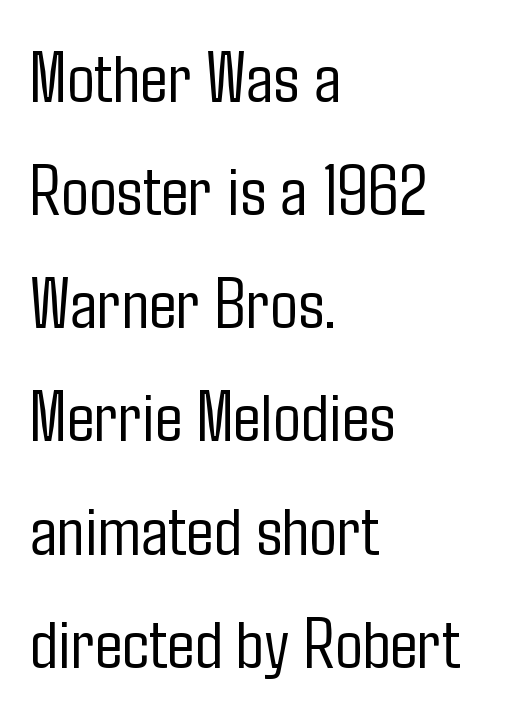
Q: Is the text bold? A: No.
Q: Is the text italic (slanted)? A: No, it is upright.
Q: Is the typeface a serif or a sans-serif typeface? A: Sans-serif.
Q: Is the text underlined? A: No.
Q: How is the paragraph aligned? A: Left-aligned.
Q: Is the spacing between letters normal or unusually wide? A: Normal.
Q: Is the spacing between lines tight, normal or loose? A: Normal.
Q: Width (condensed, normal, or wide)? A: Condensed.
Q: Stroke contrast? A: Low.
Q: x-height? A: Medium.
Q: Monospaced? A: No.
